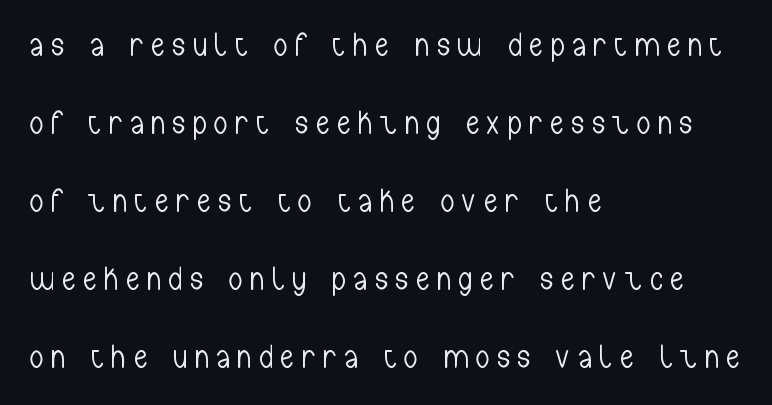
The image shows 33 px light, condensed sans-serif type, upright; set left-aligned, loose line spacing (2.36x), unusually wide letter spacing (+0.25 em), not underlined; low stroke contrast and a medium x-height.
